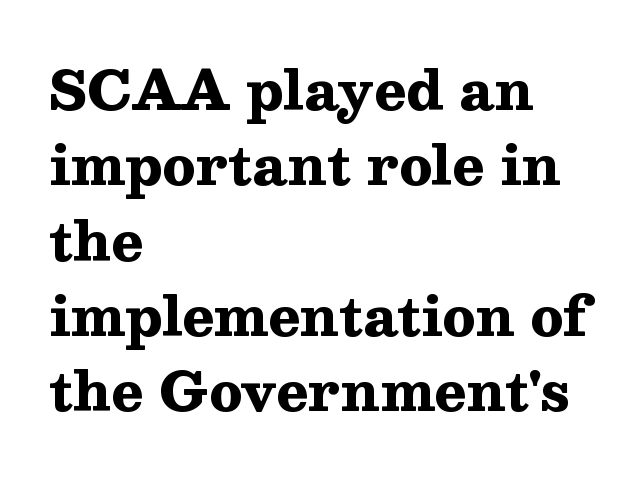
Q: Is the text bold? A: Yes.
Q: Is the text italic (slanted)? A: No, it is upright.
Q: Is the typeface a serif or a sans-serif typeface? A: Serif.
Q: Is the text underlined? A: No.
Q: How is the paragraph aligned? A: Left-aligned.
Q: Is the spacing between letters normal or unusually wide? A: Normal.
Q: Is the spacing between lines tight, normal or loose? A: Normal.
Q: Width (condensed, normal, or wide)? A: Wide.
Q: Stroke contrast? A: Medium.
Q: x-height? A: Medium.
Q: Monospaced? A: No.
